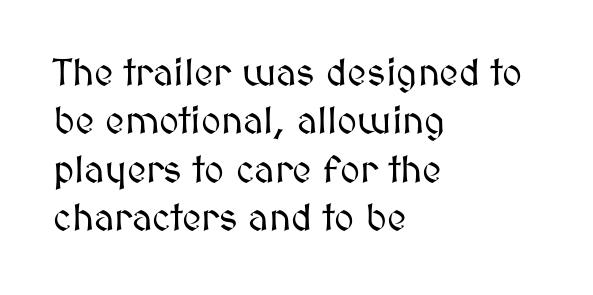
{"italic": "no", "width": "normal", "stroke_contrast": "medium", "x_height": "medium", "monospaced": "no", "underline": "no", "align": "left", "line_spacing": "normal", "line_spacing_ratio": 1.27, "letter_spacing": "normal", "letter_spacing_em": 0.0, "glyph_px": 38}
